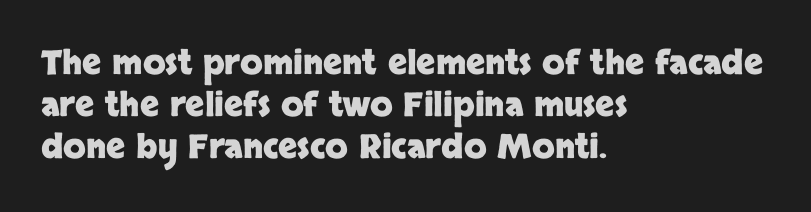
Q: Is the text bold? A: Yes.
Q: Is the text italic (slanted)? A: No, it is upright.
Q: Is the typeface a serif or a sans-serif typeface? A: Sans-serif.
Q: Is the text underlined? A: No.
Q: How is the paragraph aligned? A: Left-aligned.
Q: Is the spacing between letters normal or unusually wide? A: Normal.
Q: Is the spacing between lines tight, normal or loose? A: Normal.
Q: Width (condensed, normal, or wide)? A: Normal.
Q: Stroke contrast? A: Low.
Q: x-height? A: Large.
Q: Monospaced? A: No.
